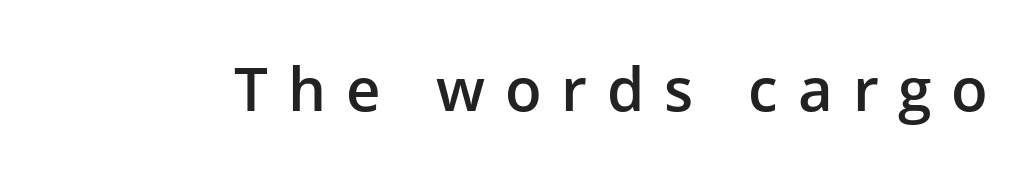
This sample uses expanded letter spacing, leaving extra air between glyphs. The passage shown is typed in a proportional face where columns would drift. Weight check: semibold — heavier than regular, not quite bold. The font's upright variant was chosen for this text. Serif or sans? Sans — the stroke terminals are bare.
